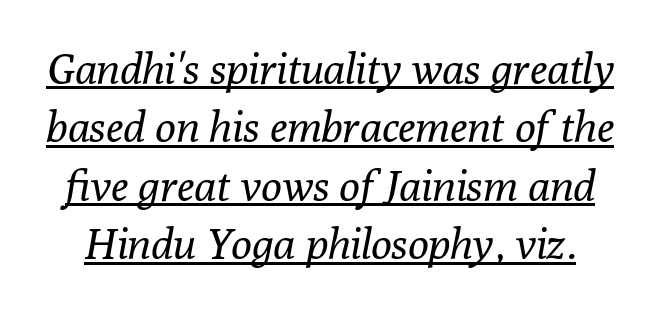
The image shows 43 px regular-weight serif type, italic (leaning right); set normal line spacing (1.36x), normal letter spacing, underlined; low stroke contrast and a medium x-height.
